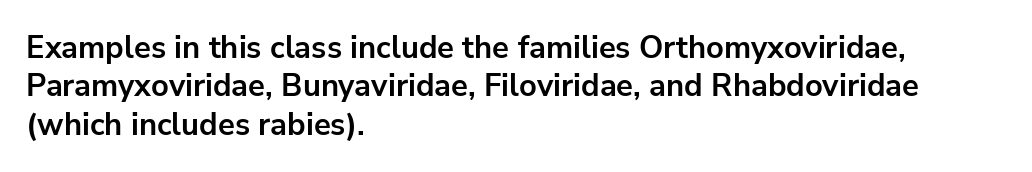
Inter-character spacing is left at the font's built-in metrics. This sample has the flowing, uneven cadence of proportional lettering. The specimen omits any rule beneath the text block's lines. This rendering employs a face without finishing strokes, i.e., a sans-serif.
